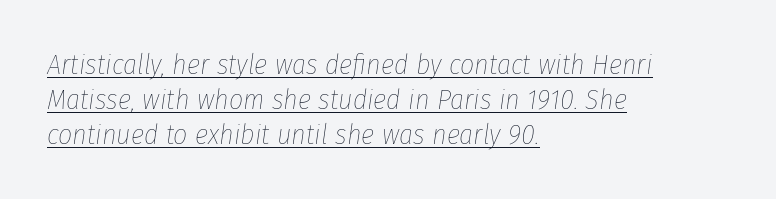
{"italic": "yes", "lean": "right", "slant_degrees": 8, "bold": "no", "weight": "thin", "width": "condensed", "stroke_contrast": "low", "x_height": "medium", "monospaced": "no", "underline": "yes", "align": "left", "line_spacing": "normal", "line_spacing_ratio": 1.25, "letter_spacing": "normal", "letter_spacing_em": 0.0, "glyph_px": 28}
